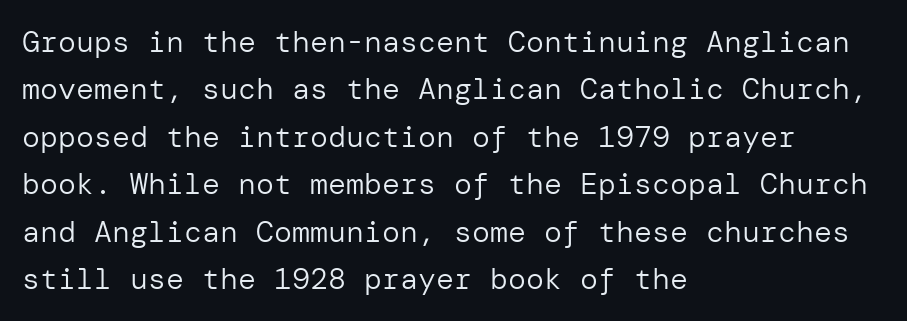
The strokes carry an ordinary text weight at most. Short note: letters normally spaced. Notice how the stems are strictly vertical — no italics here. This is sans-serif lettering, the kind often seen on screens and signage. These lines sit exactly where default settings would place them. Line beginnings align vertically; line endings do not.
